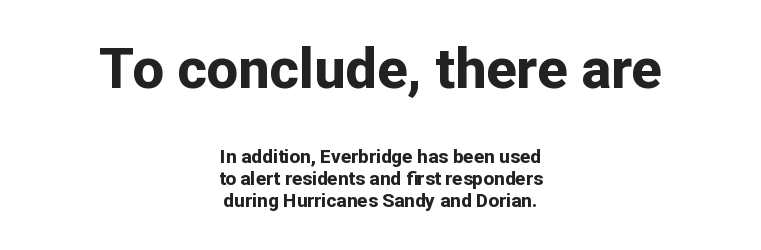
{"serif": "no", "italic": "no", "bold": "yes", "weight": "bold", "width": "normal", "stroke_contrast": "low", "x_height": "medium", "monospaced": "no", "underline": "no", "align": "center", "line_spacing_ratio": 1.16, "letter_spacing": "normal", "letter_spacing_em": 0.0, "larger_block": "first", "size_ratio": 2.95, "glyph_px": 56}
